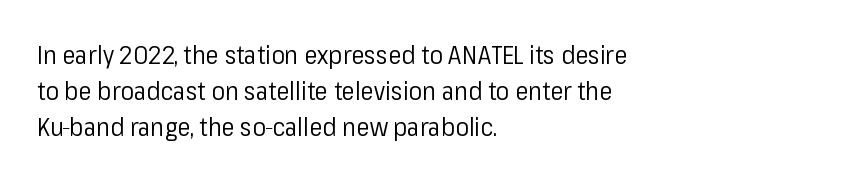
{"italic": "no", "bold": "no", "underline": "no", "align": "left", "line_spacing": "normal", "line_spacing_ratio": 1.45, "letter_spacing": "normal", "letter_spacing_em": 0.0, "glyph_px": 25}
